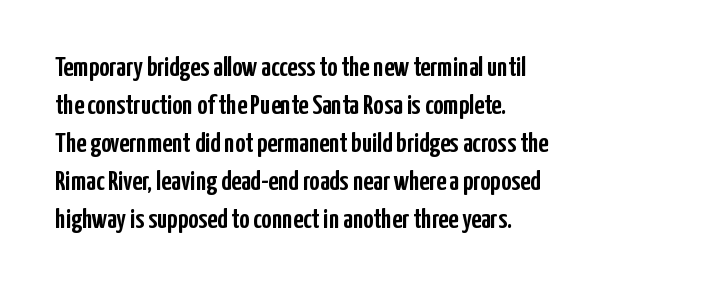
The image shows 28 px condensed sans-serif type, upright; set left-aligned, normal line spacing (1.36x), normal letter spacing, not underlined; low stroke contrast and a medium x-height.
